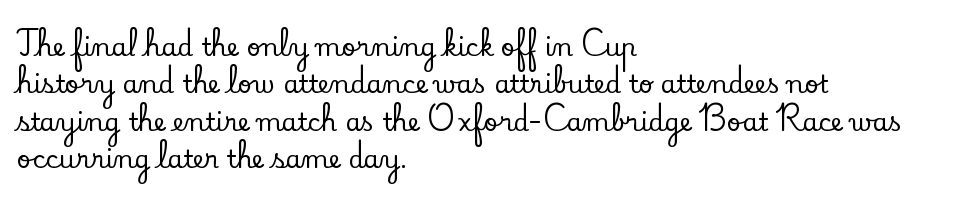
{"italic": "no", "underline": "no", "align": "left", "line_spacing": "normal", "line_spacing_ratio": 1.5, "letter_spacing": "normal", "letter_spacing_em": 0.0, "glyph_px": 25}
